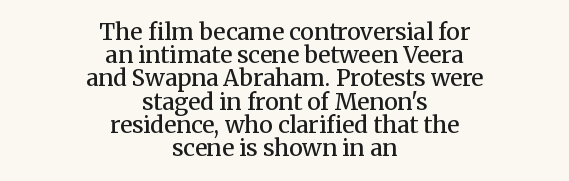
The setting favours the middle, as headings and verse often do. A bit beefed up — I'd call it semibold rather than bold. Italic: no, the glyphs are upright roman. How are the letters spaced? Ordinarily, with no added tracking.
